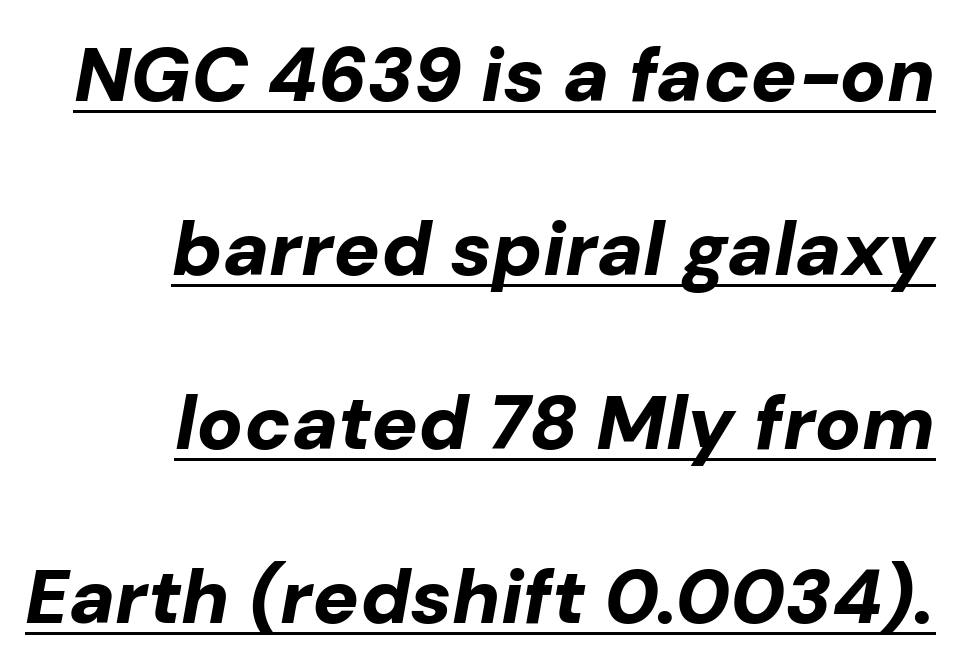
{"italic": "yes", "lean": "right", "slant_degrees": 10, "bold": "yes", "weight": "bold", "width": "normal", "stroke_contrast": "low", "x_height": "medium", "monospaced": "no", "underline": "yes", "align": "right", "line_spacing": "loose", "line_spacing_ratio": 2.26, "letter_spacing": "normal", "letter_spacing_em": 0.0, "glyph_px": 77}
